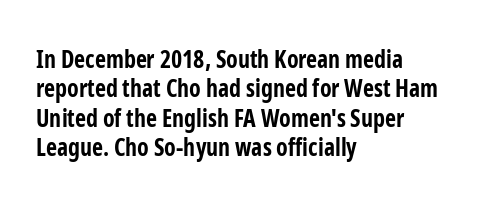
Q: Is the text bold? A: Yes.
Q: Is the text italic (slanted)? A: No, it is upright.
Q: Is the text underlined? A: No.
Q: How is the paragraph aligned? A: Left-aligned.
Q: Is the spacing between letters normal or unusually wide? A: Normal.
